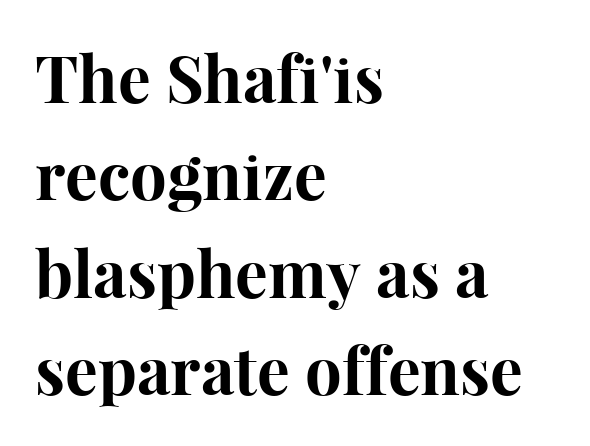
{"serif": "yes", "italic": "no", "bold": "yes", "weight": "bold", "width": "normal", "stroke_contrast": "high", "x_height": "medium", "monospaced": "no", "underline": "no", "align": "left", "line_spacing": "normal", "line_spacing_ratio": 1.5, "letter_spacing": "normal", "letter_spacing_em": 0.0, "glyph_px": 65}
